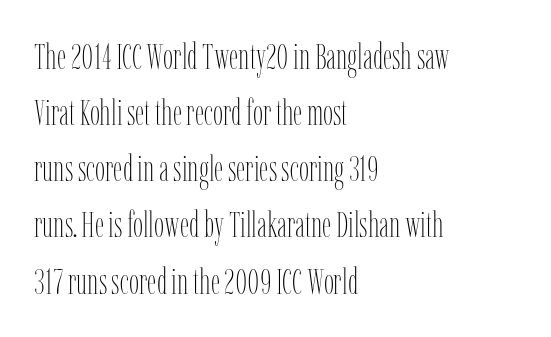
Heaviness? Minimal to ordinary, like unemphasized prose. These lines were composed using upright roman letters. Compared with typical paragraphs, the rows here are spaced about the same. Underlining? Definitely not there. Think of a printed novel: that variable character pitch is what you see here. Notice how the passage keeps a crisp vertical edge on the left only.
